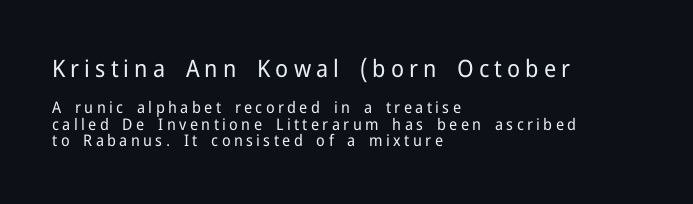
The axis of the letterforms is exactly vertical. Inter-character spacing is expanded well beyond the font's built-in metrics. Is the lower block the larger one? No — the upper block carries the bigger type. Unbolded letterforms with no extra heft. The specimen omits any rule beneath the text block's lines.
